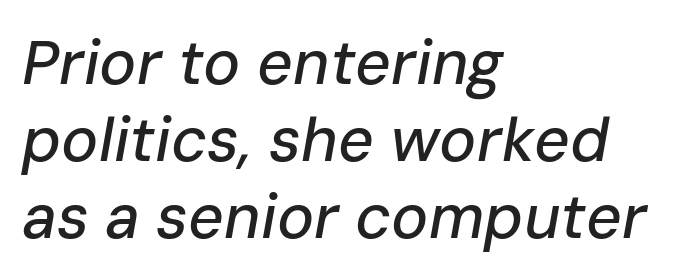
{"italic": "yes", "lean": "right", "slant_degrees": 10, "width": "normal", "stroke_contrast": "low", "x_height": "medium", "monospaced": "no", "underline": "no", "align": "left", "line_spacing_ratio": 1.24, "letter_spacing": "normal", "letter_spacing_em": 0.0, "glyph_px": 62}
